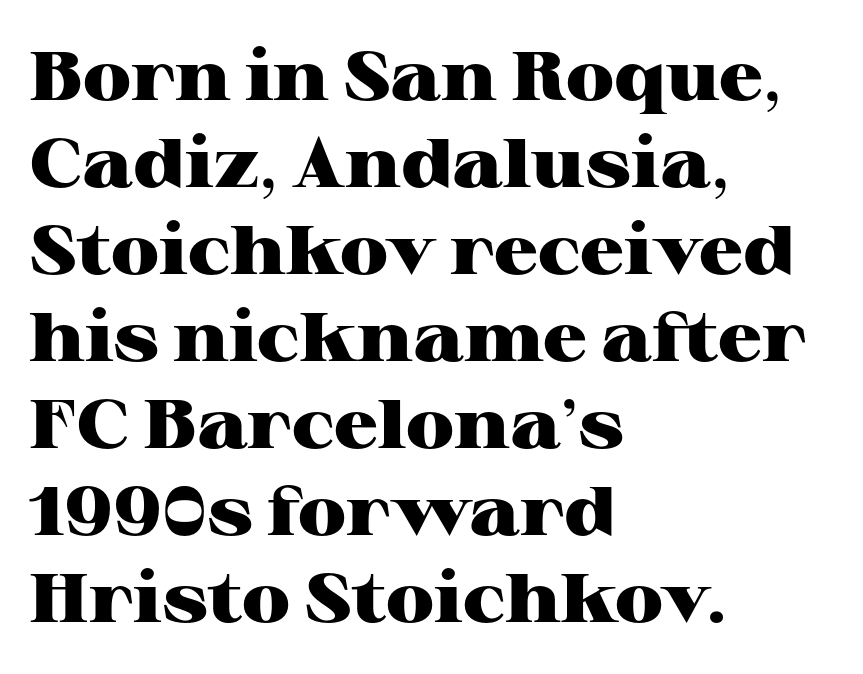
The image shows 69 px heavy, wide serif type, upright; set left-aligned, normal line spacing (1.26x), normal letter spacing, not underlined; high stroke contrast and a medium x-height.
